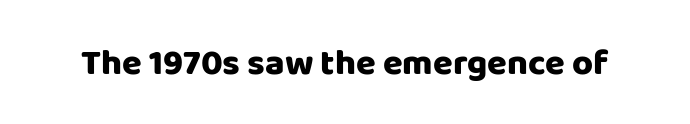
{"serif": "no", "italic": "no", "width": "normal", "stroke_contrast": "low", "x_height": "large", "monospaced": "no", "underline": "no", "letter_spacing": "normal", "letter_spacing_em": 0.0, "glyph_px": 36}
